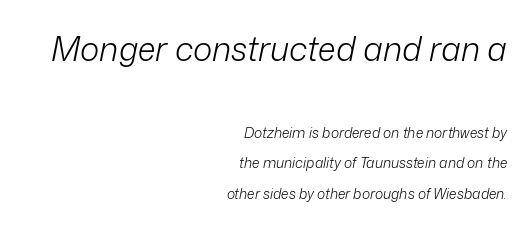
The image shows 33 px light type, italic (leaning right); set right-aligned, loose line spacing (2.15x), normal letter spacing, not underlined; the first (top) block is 2.36x larger; low stroke contrast and a medium x-height.
